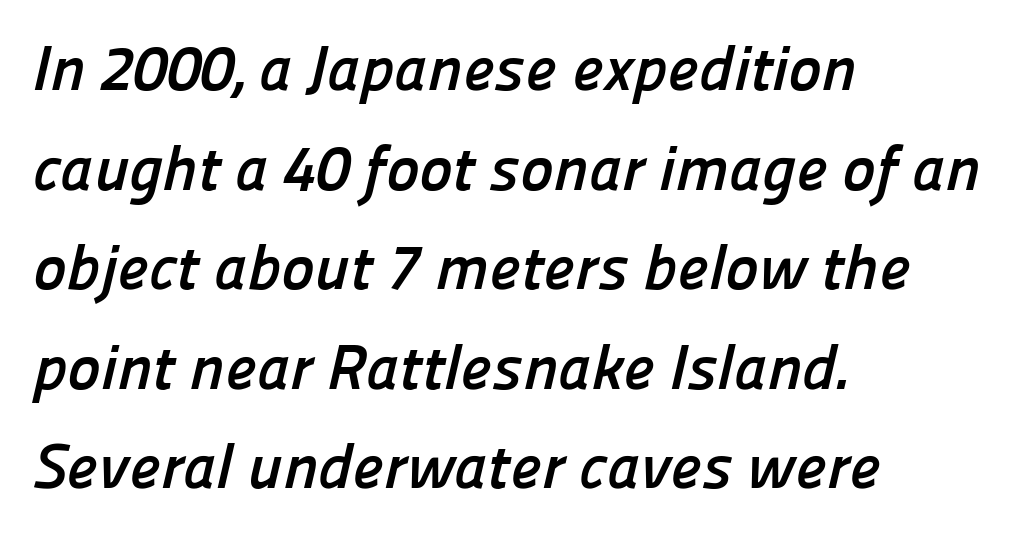
The image shows 63 px semibold sans-serif type; set left-aligned, normal line spacing (1.58x), normal letter spacing, not underlined; low stroke contrast and a medium x-height.
